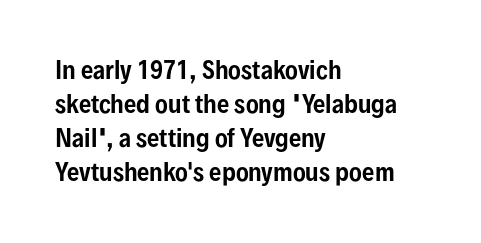
The image shows 24 px text type, upright; set left-aligned, normal line spacing (1.42x), normal letter spacing, not underlined.
